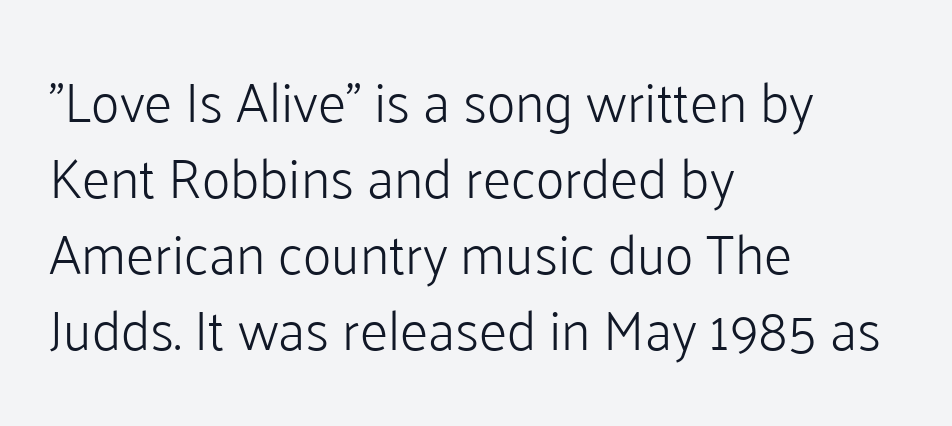
{"serif": "no", "italic": "no", "bold": "no", "weight": "light", "width": "normal", "stroke_contrast": "low", "x_height": "medium", "monospaced": "no", "underline": "no", "align": "left", "line_spacing": "normal", "line_spacing_ratio": 1.38, "letter_spacing": "normal", "letter_spacing_em": 0.0, "glyph_px": 55}
